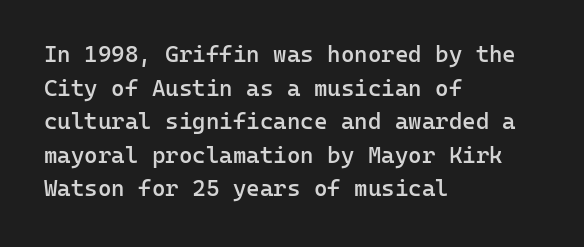
Q: Is the text bold? A: Semi-bold.
Q: Is the text italic (slanted)? A: No, it is upright.
Q: Is the text underlined? A: No.
Q: How is the paragraph aligned? A: Left-aligned.
Q: Is the spacing between letters normal or unusually wide? A: Normal.
Q: Is the spacing between lines tight, normal or loose? A: Normal.
